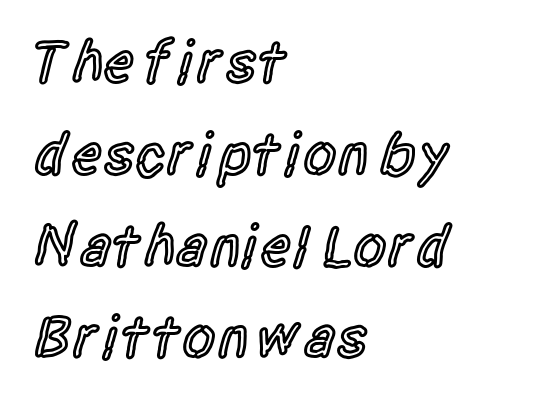
{"serif": "no", "bold": "semi", "weight": "semibold", "width": "condensed", "x_height": "large", "monospaced": "no", "underline": "no", "align": "left", "line_spacing": "normal", "line_spacing_ratio": 1.53, "letter_spacing": "normal", "letter_spacing_em": 0.0, "glyph_px": 60}
